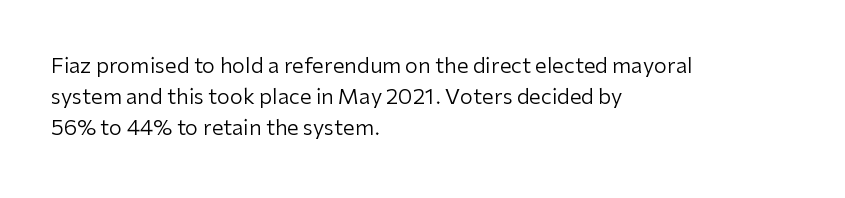
{"italic": "no", "bold": "no", "underline": "no", "align": "left", "line_spacing": "normal", "line_spacing_ratio": 1.48, "letter_spacing": "normal", "letter_spacing_em": 0.0, "glyph_px": 21}
